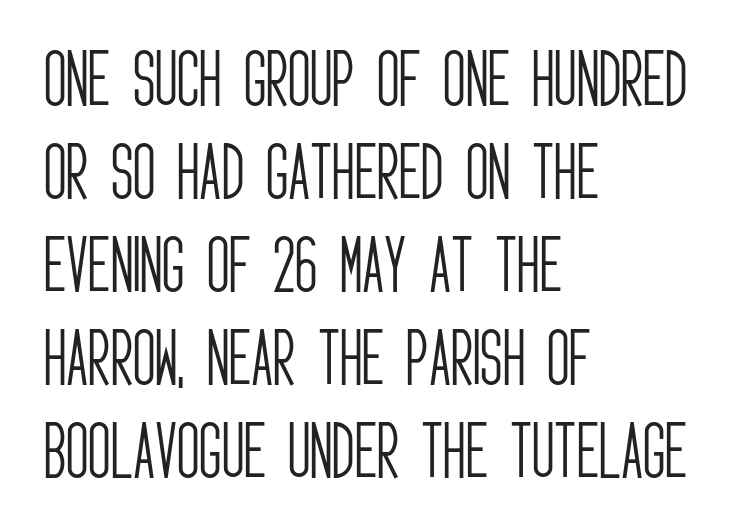
{"serif": "no", "italic": "no", "bold": "no", "weight": "light", "width": "condensed", "stroke_contrast": "low", "x_height": "large", "monospaced": "no", "underline": "no", "align": "left", "line_spacing": "normal", "line_spacing_ratio": 1.5, "letter_spacing": "normal", "letter_spacing_em": 0.0, "glyph_px": 62}
